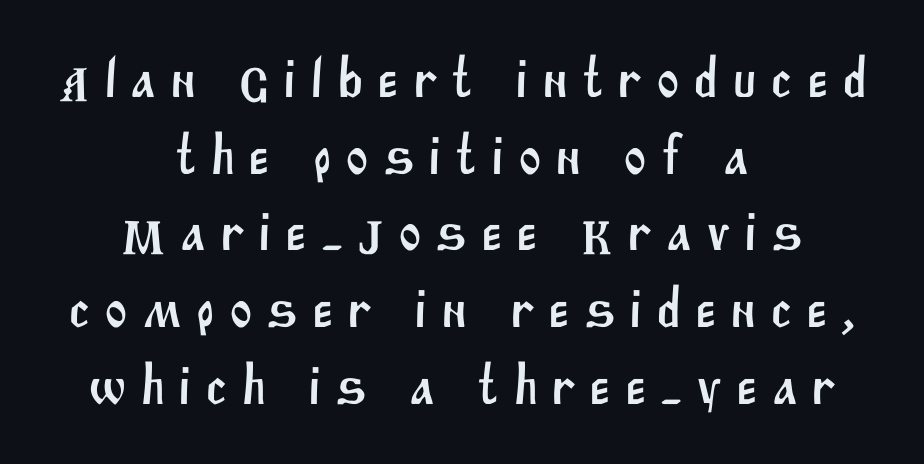
Q: Is the typeface a serif or a sans-serif typeface? A: Sans-serif.
Q: Is the text underlined? A: No.
Q: How is the paragraph aligned? A: Centered.
Q: Is the spacing between letters normal or unusually wide? A: Unusually wide.
Q: Is the spacing between lines tight, normal or loose? A: Normal.
Q: Width (condensed, normal, or wide)? A: Normal.
Q: Stroke contrast? A: Medium.
Q: x-height? A: Large.
Q: Monospaced? A: No.
